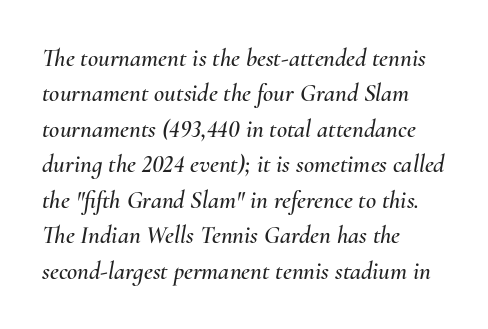
The image shows 25 px text type, italic (leaning right); set left-aligned, normal line spacing (1.42x), normal letter spacing, not underlined.
